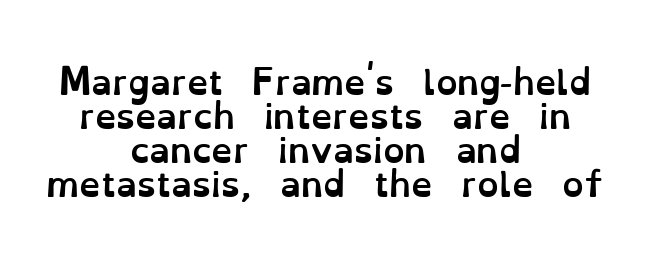
Q: Is the text bold? A: Yes.
Q: Is the text italic (slanted)? A: No, it is upright.
Q: Is the text underlined? A: No.
Q: How is the paragraph aligned? A: Centered.
Q: Is the spacing between letters normal or unusually wide? A: Normal.
Q: Is the spacing between lines tight, normal or loose? A: Tight.
Q: Width (condensed, normal, or wide)? A: Normal.
Q: Stroke contrast? A: Low.
Q: x-height? A: Small.
Q: Monospaced? A: No.
